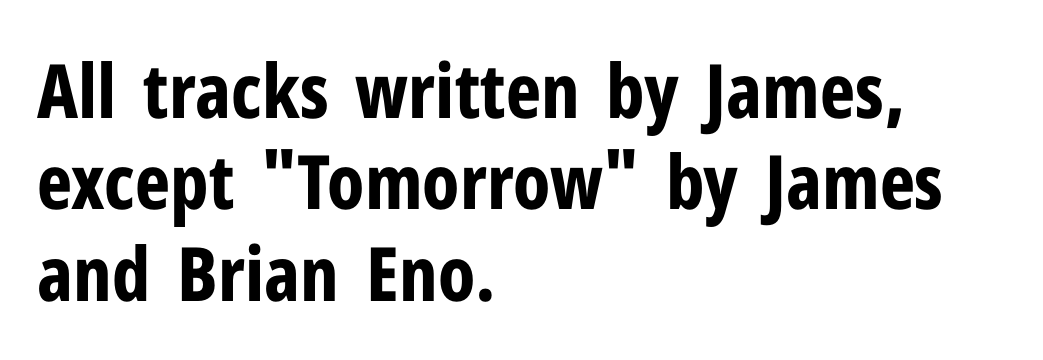
Every letter is thick-stroked: bold, no question. The specimen omits any rule beneath the text block's lines. I'd call this a sans setting — the letters go barefoot. Spacing verdict: proportional, widths tailored to each character. This is the regular roman posture of the typeface.
